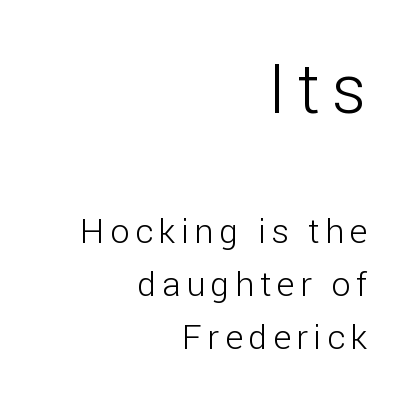
The image shows 69 px light sans-serif type, upright; set right-aligned, normal line spacing (1.56x), not underlined; the first (top) block is 2.03x larger; low stroke contrast and a medium x-height.
